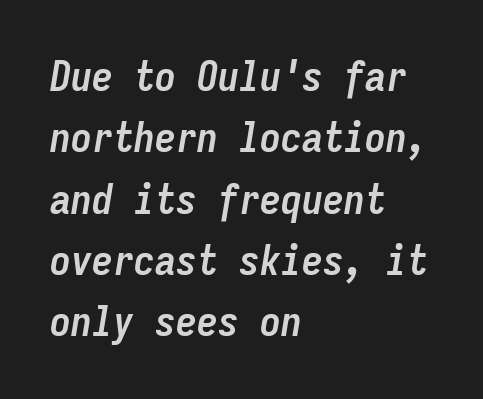
No extra tracking has been applied to these lines. Set as a true bold cut, around the 700 mark. The letters march in equal steps, a hallmark of fixed-pitch type. Horizontal bands of white between lines are of average thickness. This is oblique type, the kind used for emphasis or titles.
